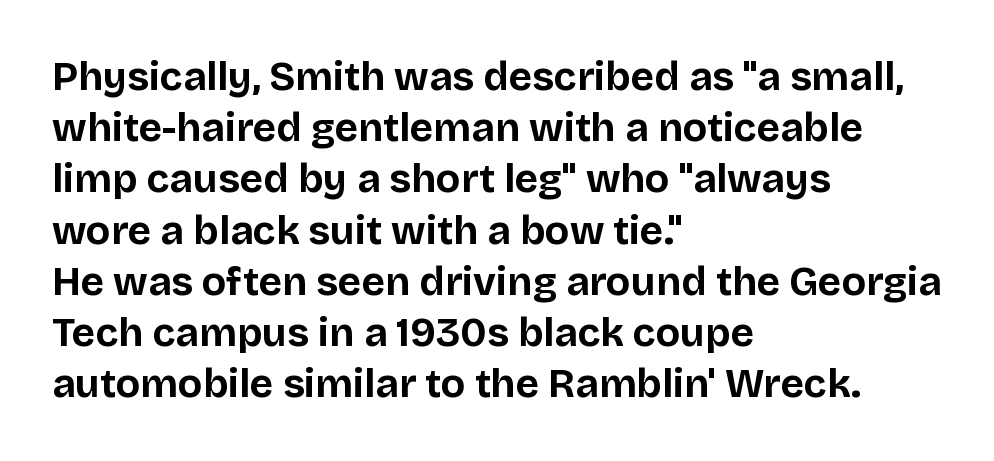
{"serif": "no", "italic": "no", "bold": "yes", "weight": "bold", "width": "normal", "stroke_contrast": "low", "x_height": "large", "monospaced": "no", "underline": "no", "align": "left", "line_spacing": "normal", "line_spacing_ratio": 1.28, "letter_spacing": "normal", "letter_spacing_em": 0.0, "glyph_px": 40}
